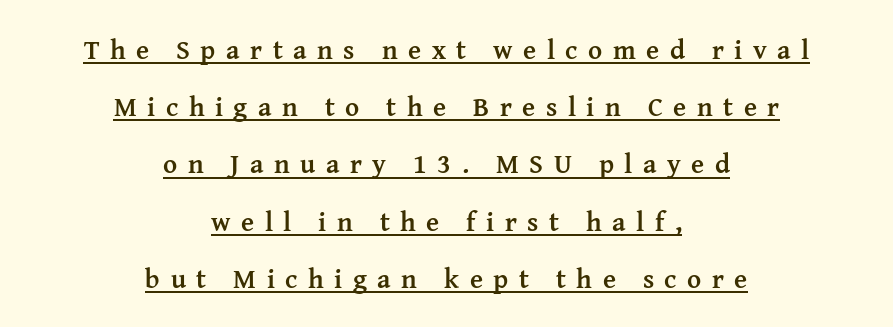
The image shows 27 px bold type, upright; set centered, loose line spacing (2.12x), unusually wide letter spacing (+0.39 em), underlined.
